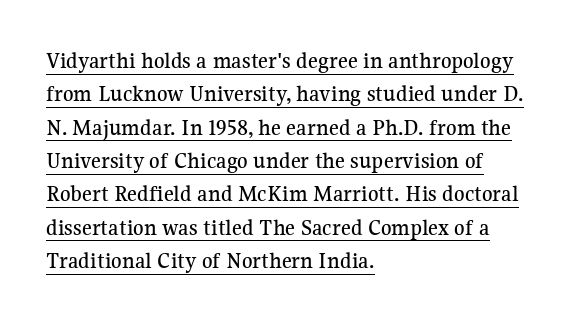
The image shows 24 px text type, upright; set left-aligned, normal line spacing (1.39x), normal letter spacing, underlined.
